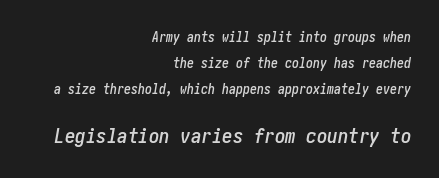
Each line ends at the same right margin while the left side varies. Posture: slanted. Between these two stacked blocks, the lower one wins on size. Characters follow at the spacing the type designer built in. Honestly, there is no underline to notice here at all.
